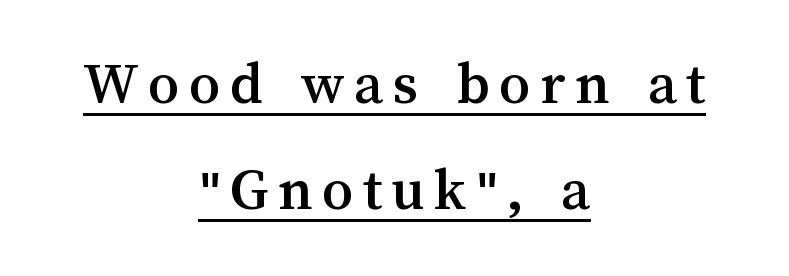
Somebody hit Ctrl+U on this one — the words are underlined. Short and long lines alike share a common midpoint. Quick note: not italic, upright. These lines are rendered in a variable-pitch font.
